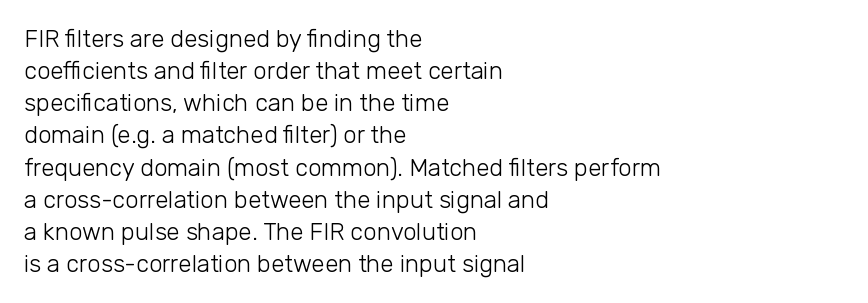
Q: Is the text bold? A: No.
Q: Is the text italic (slanted)? A: No, it is upright.
Q: Is the text underlined? A: No.
Q: How is the paragraph aligned? A: Left-aligned.
Q: Is the spacing between letters normal or unusually wide? A: Normal.
Q: Is the spacing between lines tight, normal or loose? A: Normal.
